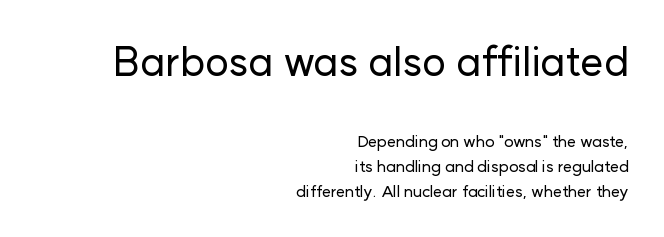
This is sans-serif lettering, the kind often seen on screens and signage. These lines were composed using upright roman letters. Summary of vertical rhythm: regular, with standard interline spacing. Think of a printed novel: that variable character pitch is what you see here. Block one is the big one; block two sits smaller underneath.
